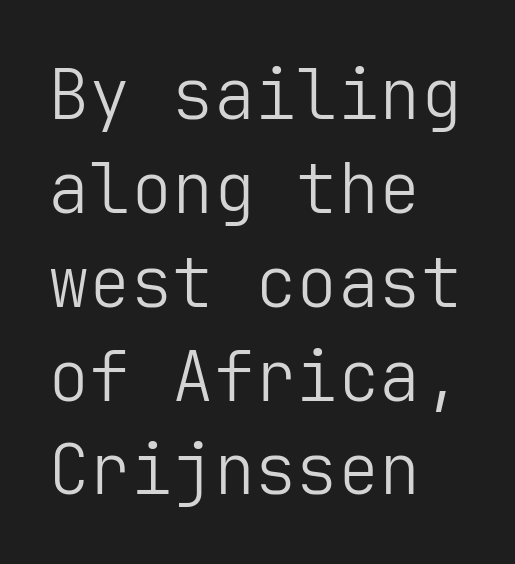
{"serif": "no", "italic": "no", "bold": "no", "weight": "light", "width": "normal", "stroke_contrast": "low", "x_height": "medium", "underline": "no", "align": "left", "line_spacing": "normal", "line_spacing_ratio": 1.36, "letter_spacing": "normal", "letter_spacing_em": 0.0, "glyph_px": 69}
